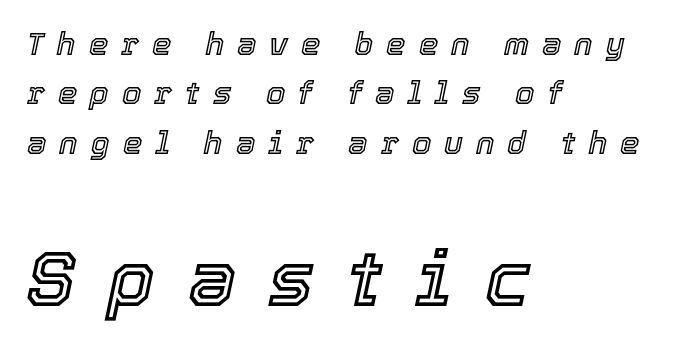
Is this a fixed-width face? No — the glyphs have proportional, varying widths. Visually the block forms a straight wall on the left and a jagged coastline on the right. The face used here is rendered with a markedly widened letterfit. The string is rendered with underlining switched off.
